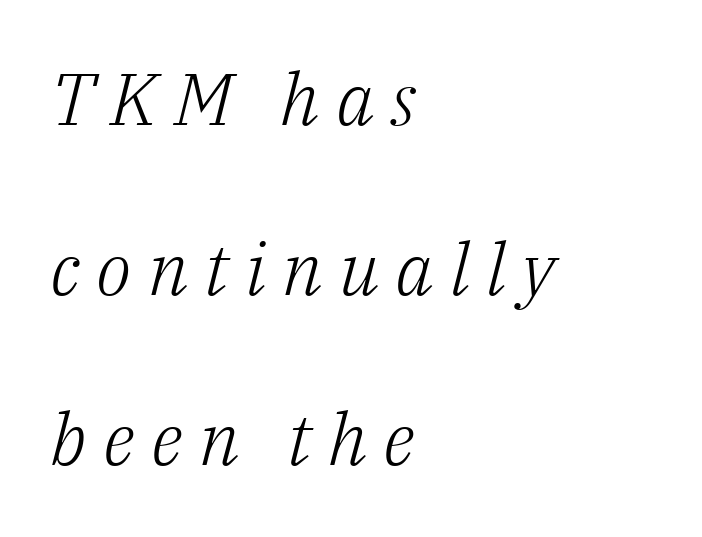
{"serif": "yes", "italic": "yes", "lean": "right", "slant_degrees": 14, "bold": "no", "weight": "light", "width": "normal", "stroke_contrast": "low", "x_height": "medium", "monospaced": "no", "underline": "no", "align": "left", "line_spacing": "loose", "line_spacing_ratio": 2.33, "letter_spacing": "wide", "letter_spacing_em": 0.22, "glyph_px": 73}
